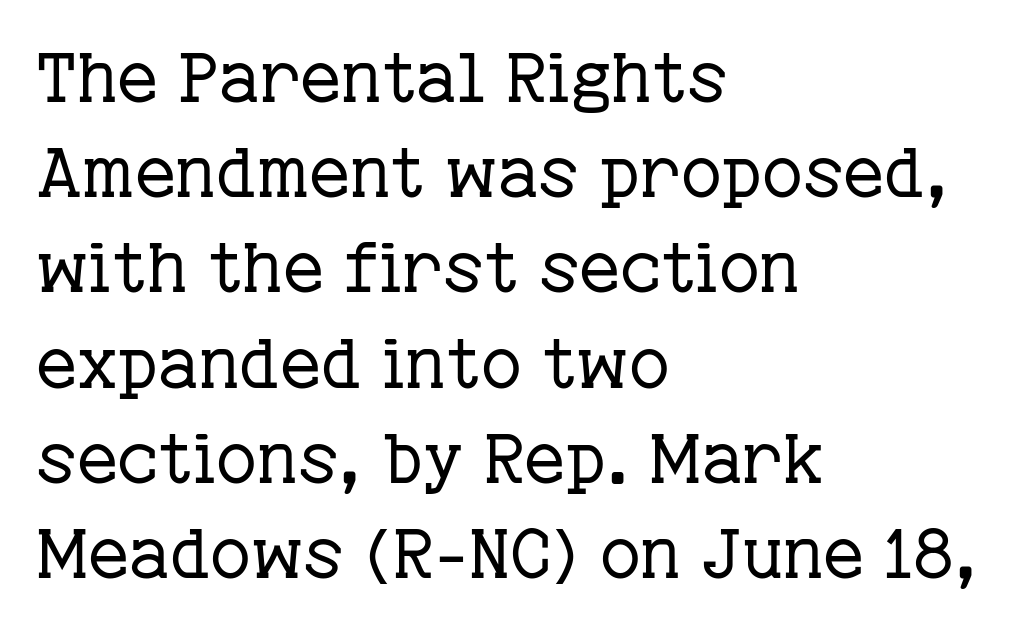
Q: Is the text bold? A: No.
Q: Is the text italic (slanted)? A: No, it is upright.
Q: Is the typeface a serif or a sans-serif typeface? A: Serif.
Q: Is the text underlined? A: No.
Q: How is the paragraph aligned? A: Left-aligned.
Q: Is the spacing between letters normal or unusually wide? A: Normal.
Q: Is the spacing between lines tight, normal or loose? A: Normal.
Q: Width (condensed, normal, or wide)? A: Normal.
Q: Stroke contrast? A: Low.
Q: x-height? A: Medium.
Q: Monospaced? A: No.
